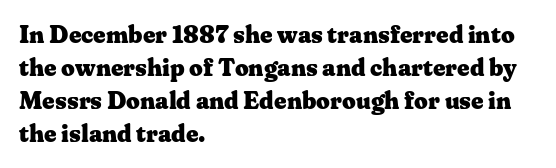
{"italic": "no", "bold": "yes", "underline": "no", "align": "left", "line_spacing": "normal", "line_spacing_ratio": 1.37, "letter_spacing": "normal", "letter_spacing_em": 0.0, "glyph_px": 24}
